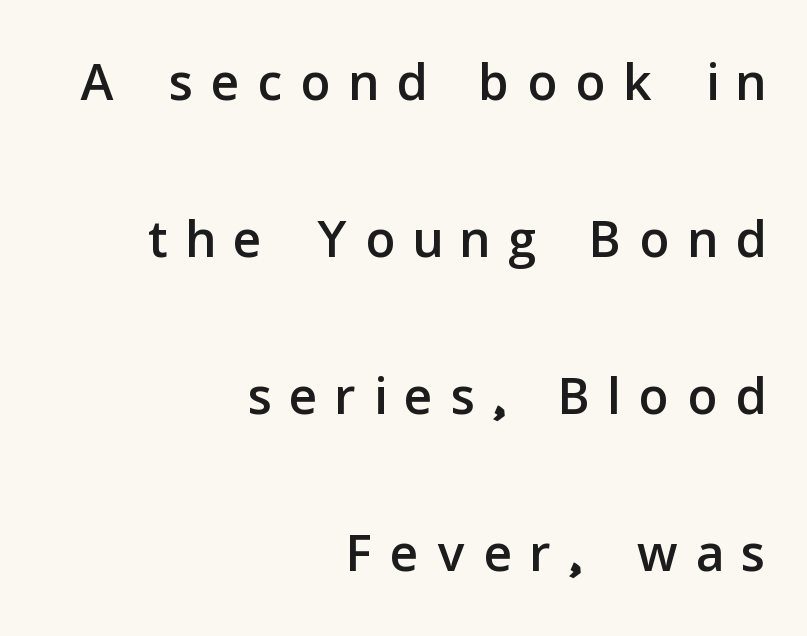
Q: Is the text italic (slanted)? A: No, it is upright.
Q: Is the typeface a serif or a sans-serif typeface? A: Sans-serif.
Q: Is the text underlined? A: No.
Q: How is the paragraph aligned? A: Right-aligned.
Q: Is the spacing between letters normal or unusually wide? A: Unusually wide.
Q: Is the spacing between lines tight, normal or loose? A: Loose.
Q: Width (condensed, normal, or wide)? A: Normal.
Q: Stroke contrast? A: Low.
Q: x-height? A: Medium.
Q: Monospaced? A: No.
